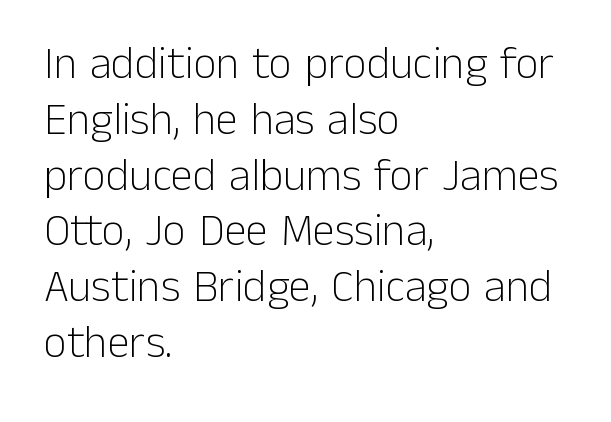
{"serif": "no", "italic": "no", "bold": "no", "weight": "light", "width": "normal", "stroke_contrast": "low", "x_height": "medium", "monospaced": "no", "underline": "no", "align": "left", "line_spacing_ratio": 1.24, "letter_spacing": "normal", "letter_spacing_em": 0.0, "glyph_px": 45}
